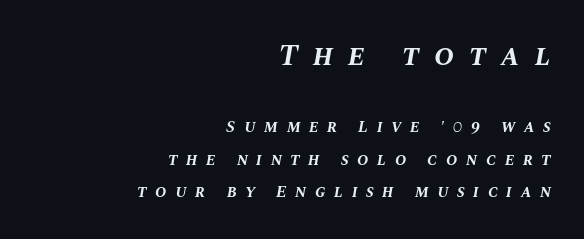
Q: Is the text bold? A: Yes.
Q: Is the text italic (slanted)? A: Yes, it leans right by about 10 degrees.
Q: Is the text underlined? A: No.
Q: How is the paragraph aligned? A: Right-aligned.
Q: Is the spacing between letters normal or unusually wide? A: Unusually wide.
Q: Is the spacing between lines tight, normal or loose? A: Loose.
Q: Which block of text is set in a larger size, the first (top) or the second (bottom)? A: The first (top) one.
Q: Width (condensed, normal, or wide)? A: Normal.
Q: Stroke contrast? A: Medium.
Q: x-height? A: Large.
Q: Monospaced? A: No.
